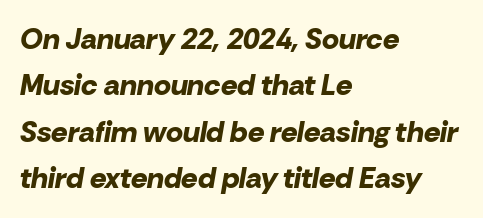
Q: Is the text bold? A: Yes.
Q: Is the text italic (slanted)? A: Yes, it leans right by about 10 degrees.
Q: Is the text underlined? A: No.
Q: How is the paragraph aligned? A: Left-aligned.
Q: Is the spacing between letters normal or unusually wide? A: Normal.
Q: Is the spacing between lines tight, normal or loose? A: Normal.
Q: Width (condensed, normal, or wide)? A: Normal.
Q: Stroke contrast? A: Low.
Q: x-height? A: Medium.
Q: Monospaced? A: No.
